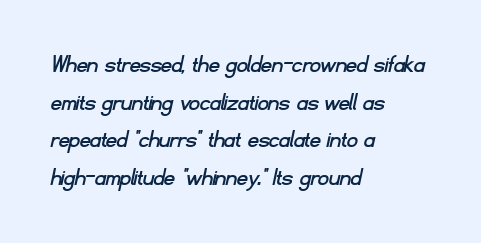
Q: Is the text underlined? A: No.
Q: How is the paragraph aligned? A: Left-aligned.
Q: Is the spacing between letters normal or unusually wide? A: Normal.
Q: Is the spacing between lines tight, normal or loose? A: Normal.
